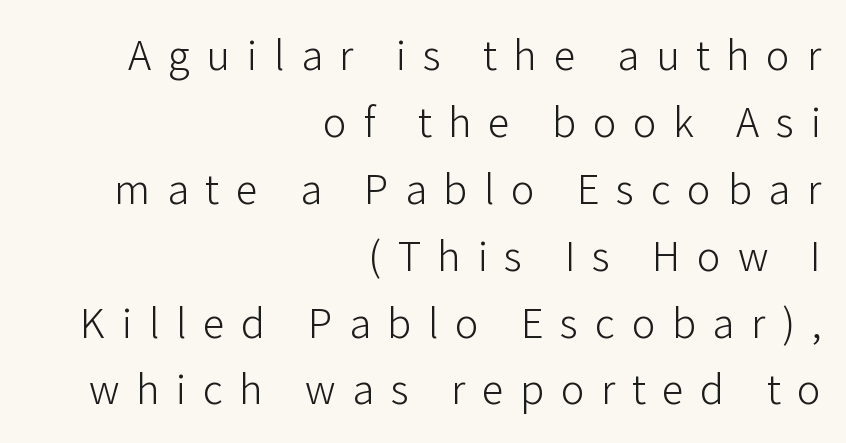
Q: Is the text bold? A: No.
Q: Is the text italic (slanted)? A: No, it is upright.
Q: Is the typeface a serif or a sans-serif typeface? A: Sans-serif.
Q: Is the text underlined? A: No.
Q: How is the paragraph aligned? A: Right-aligned.
Q: Is the spacing between letters normal or unusually wide? A: Unusually wide.
Q: Is the spacing between lines tight, normal or loose? A: Normal.
Q: Width (condensed, normal, or wide)? A: Normal.
Q: Stroke contrast? A: Low.
Q: x-height? A: Medium.
Q: Monospaced? A: No.
